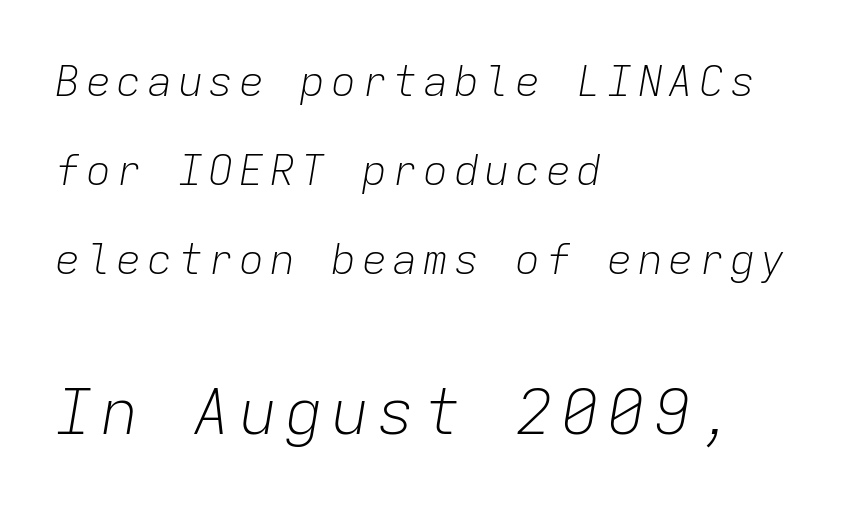
{"italic": "yes", "lean": "right", "slant_degrees": 9, "bold": "no", "weight": "light", "width": "normal", "stroke_contrast": "low", "x_height": "medium", "monospaced": "yes", "underline": "no", "align": "left", "line_spacing": "loose", "line_spacing_ratio": 2.12, "larger_block": "second", "size_ratio": 1.5, "glyph_px": 63}
